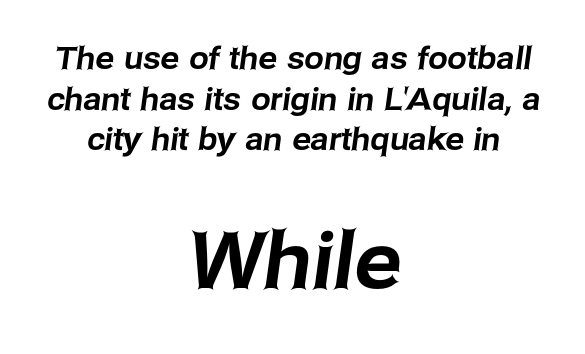
No extra tracking has been applied to these lines. Honestly, there is no underline to notice here at all. Normally led — the rows are evenly, conventionally spaced. The passage shown is typeset with a sans-serif family. The passage shown is typed in a proportional face where columns would drift. Note: smaller setting up top, larger setting below.
